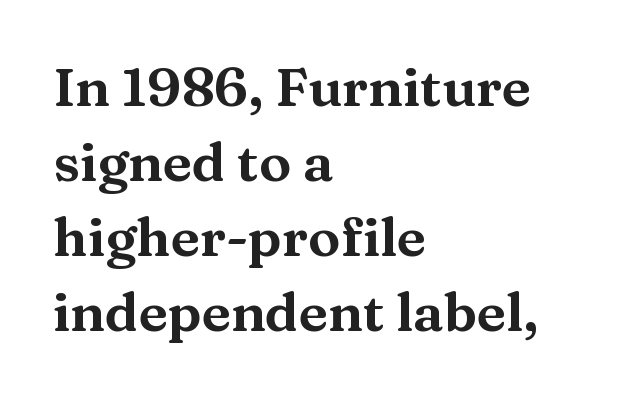
Q: Is the text italic (slanted)? A: No, it is upright.
Q: Is the typeface a serif or a sans-serif typeface? A: Serif.
Q: Is the text underlined? A: No.
Q: How is the paragraph aligned? A: Left-aligned.
Q: Is the spacing between letters normal or unusually wide? A: Normal.
Q: Is the spacing between lines tight, normal or loose? A: Normal.
Q: Width (condensed, normal, or wide)? A: Wide.
Q: Stroke contrast? A: Medium.
Q: x-height? A: Medium.
Q: Monospaced? A: No.
